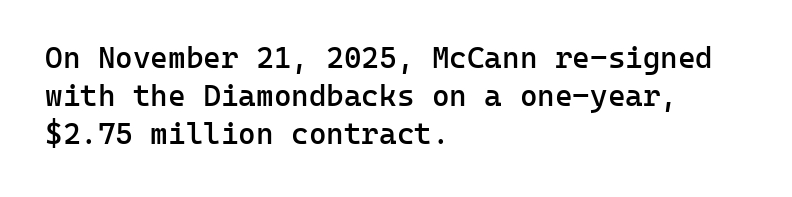
{"serif": "no", "italic": "no", "bold": "semi", "weight": "semibold", "width": "normal", "stroke_contrast": "low", "x_height": "medium", "monospaced": "yes", "underline": "no", "align": "left", "line_spacing": "normal", "line_spacing_ratio": 1.26, "letter_spacing": "normal", "letter_spacing_em": 0.0, "glyph_px": 30}
